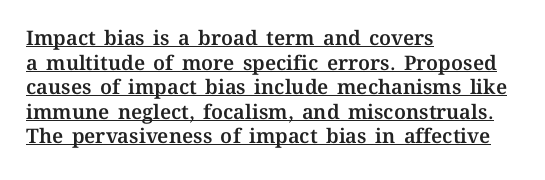
The image shows 20 px text type, upright; set left-aligned, line spacing 1.23x, normal letter spacing, underlined.
